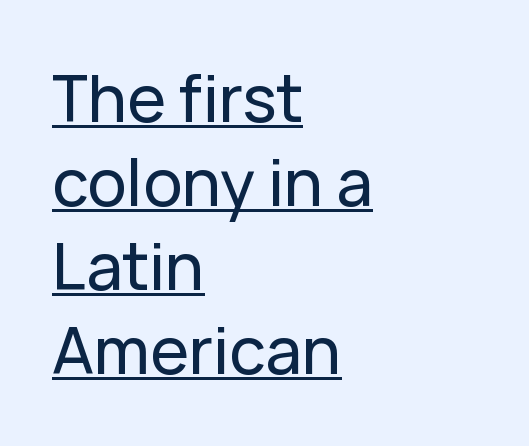
{"serif": "no", "italic": "no", "width": "normal", "stroke_contrast": "low", "x_height": "medium", "monospaced": "no", "underline": "yes", "align": "left", "line_spacing": "normal", "line_spacing_ratio": 1.29, "letter_spacing": "normal", "letter_spacing_em": 0.0, "glyph_px": 65}
